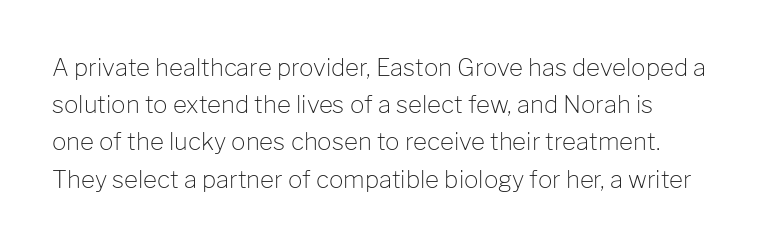
The image shows 24 px text type, upright; set normal line spacing (1.55x), normal letter spacing, not underlined.
